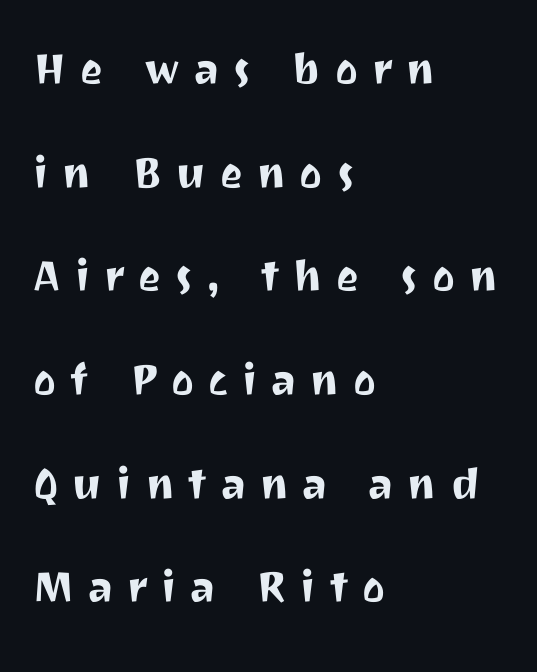
Q: Is the text italic (slanted)? A: No, it is upright.
Q: Is the typeface a serif or a sans-serif typeface? A: Sans-serif.
Q: Is the text underlined? A: No.
Q: How is the paragraph aligned? A: Left-aligned.
Q: Is the spacing between letters normal or unusually wide? A: Unusually wide.
Q: Is the spacing between lines tight, normal or loose? A: Loose.
Q: Width (condensed, normal, or wide)? A: Normal.
Q: Stroke contrast? A: Medium.
Q: x-height? A: Medium.
Q: Monospaced? A: No.
